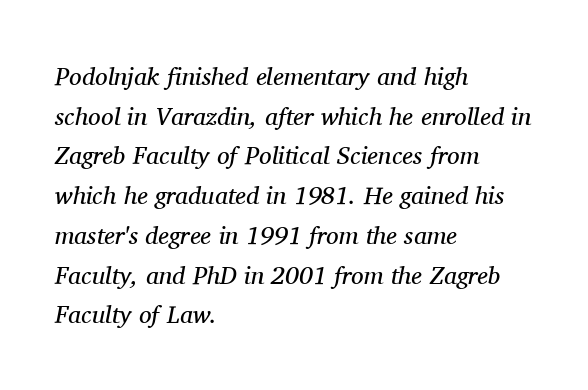
This rendering uses left alignment, leaving the right contour irregular. Line spacing here is normal. Characters follow at the spacing the type designer built in. A quiet, ordinary-to-light weight characterises the typeface. The lettering tilts uniformly, giving the passage an italic look. Check under the words: just untouched page.
